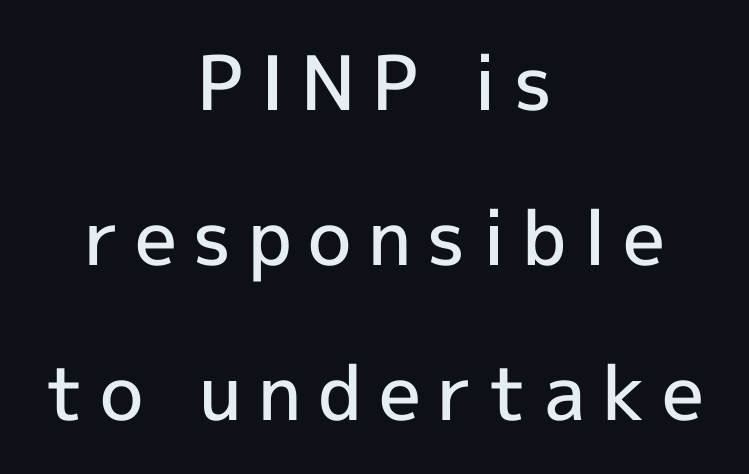
A clean baseline with only descenders dipping below it. Font category for this specimen: sans-serif. The type sits square on the baseline with zero lean. Loose tracking; the words dissolve into strings of separated letters.
